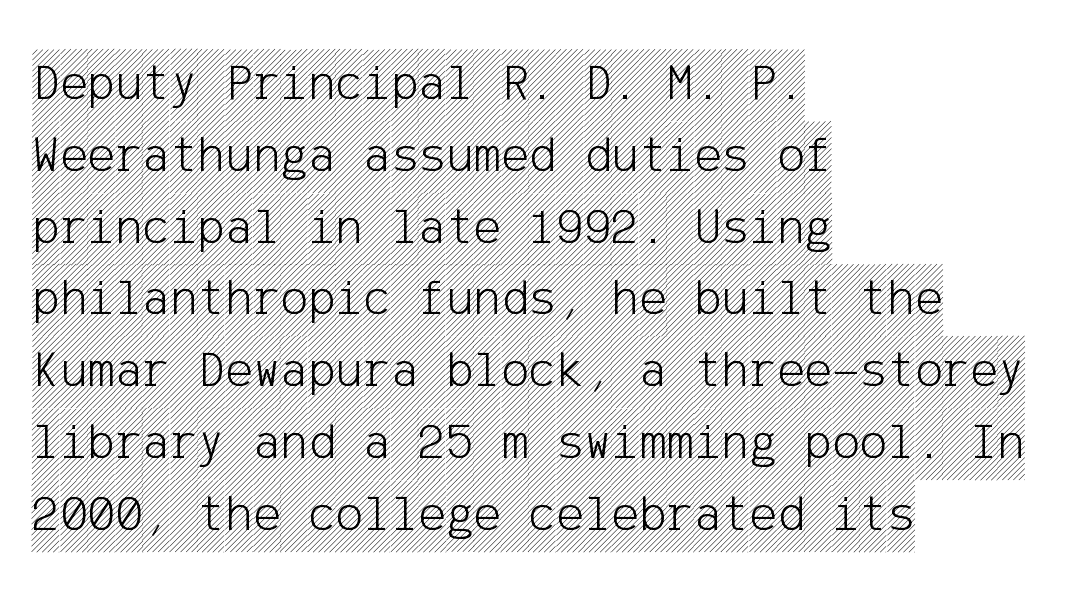
The setting favours the left margin, as ordinary paragraphs usually do. Just letters on the line, the space beneath them empty. Ordinary non-slanted type is in use. The type is set solid horizontally, with unmodified tracking. The line-height multiplier appears to be the usual default.
